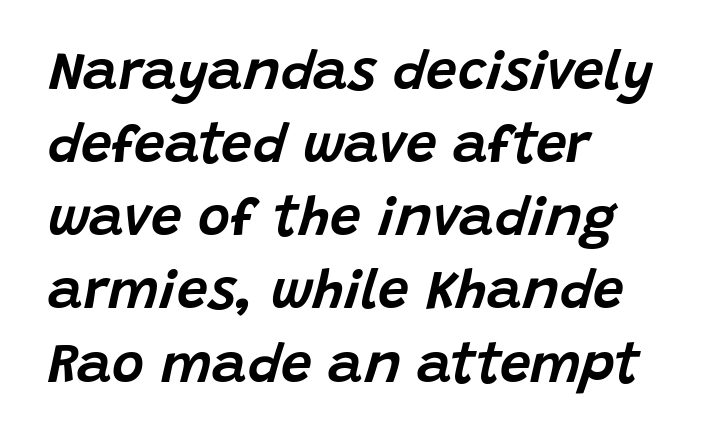
Q: Is the text italic (slanted)? A: Yes, it leans right by about 15 degrees.
Q: Is the text underlined? A: No.
Q: How is the paragraph aligned? A: Left-aligned.
Q: Is the spacing between letters normal or unusually wide? A: Normal.
Q: Is the spacing between lines tight, normal or loose? A: Normal.
Q: Width (condensed, normal, or wide)? A: Normal.
Q: Stroke contrast? A: Low.
Q: x-height? A: Large.
Q: Monospaced? A: No.
